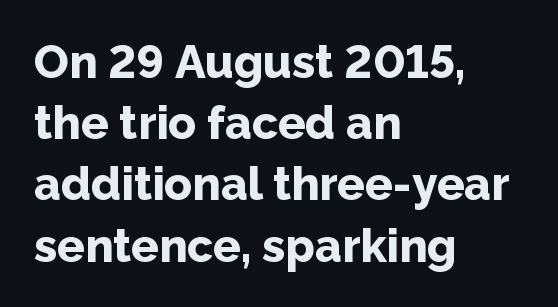
Q: Is the text bold? A: Yes.
Q: Is the text italic (slanted)? A: No, it is upright.
Q: Is the typeface a serif or a sans-serif typeface? A: Sans-serif.
Q: Is the text underlined? A: No.
Q: How is the paragraph aligned? A: Left-aligned.
Q: Is the spacing between letters normal or unusually wide? A: Normal.
Q: Is the spacing between lines tight, normal or loose? A: Normal.
Q: Width (condensed, normal, or wide)? A: Normal.
Q: Stroke contrast? A: Low.
Q: x-height? A: Medium.
Q: Monospaced? A: No.
